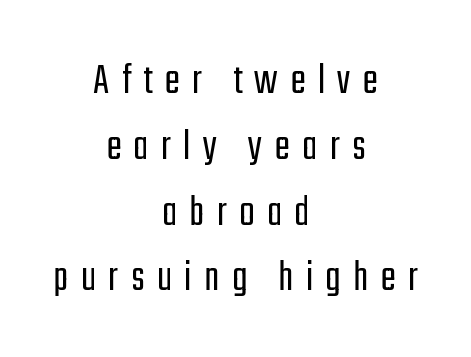
{"serif": "no", "italic": "no", "bold": "no", "weight": "light", "width": "condensed", "stroke_contrast": "low", "x_height": "medium", "monospaced": "no", "underline": "no", "align": "center", "line_spacing": "normal", "line_spacing_ratio": 1.43, "letter_spacing": "wide", "letter_spacing_em": 0.27, "glyph_px": 46}
